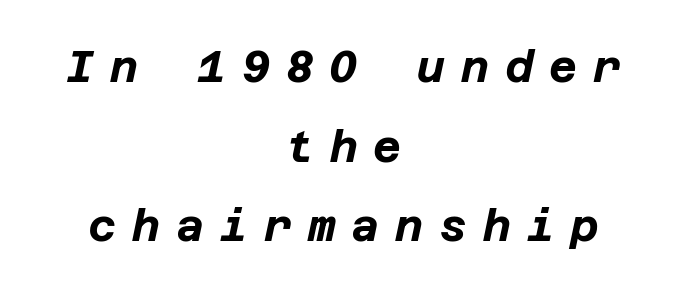
{"italic": "yes", "lean": "right", "slant_degrees": 12, "bold": "yes", "weight": "bold", "width": "normal", "stroke_contrast": "low", "x_height": "large", "underline": "no", "align": "center", "line_spacing_ratio": 1.85, "letter_spacing": "wide", "letter_spacing_em": 0.37, "glyph_px": 43}
